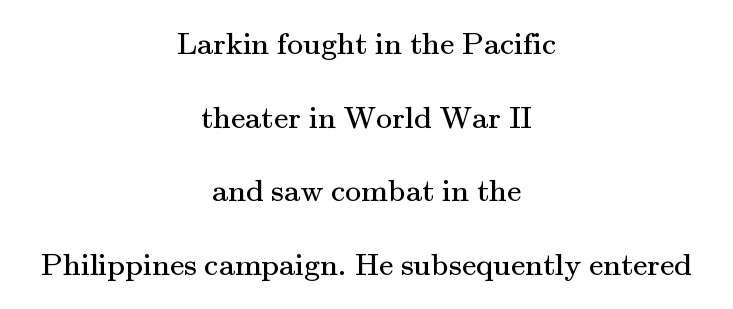
Vertical stems look standard width or narrower in stroke. The whitespace from short lines is split evenly between both sides. Inter-character spacing is left at the font's built-in metrics. Stroke terminals: seriffed. Designer's note — italics off, roman on.
